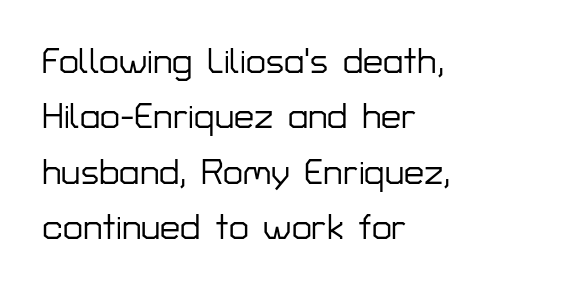
Line beginnings align vertically; line endings do not. Observe the ordinary spacing: letters are neighbours, not strangers. Is there any slant? The stems are plumb. Reading down the column, the eye jumps a familiar distance to each next line.
